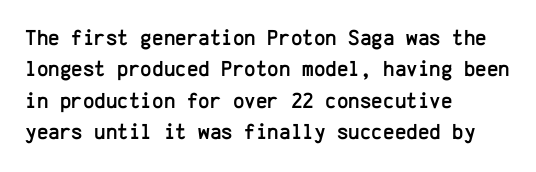
{"italic": "no", "underline": "no", "align": "left", "line_spacing": "normal", "line_spacing_ratio": 1.43, "letter_spacing": "normal", "letter_spacing_em": 0.0, "glyph_px": 22}
